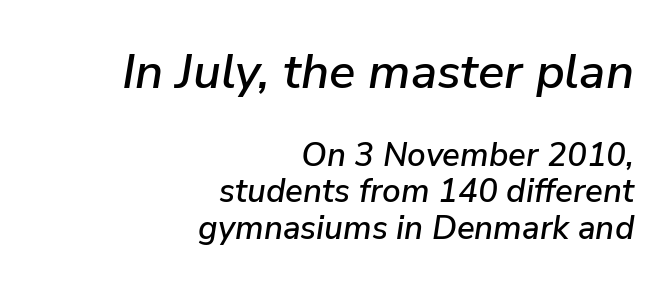
The image shows 49 px text type, italic (leaning right); set right-aligned, tight line spacing (1.11x), normal letter spacing, not underlined; the first (top) block is 1.48x larger; low stroke contrast and a medium x-height.
